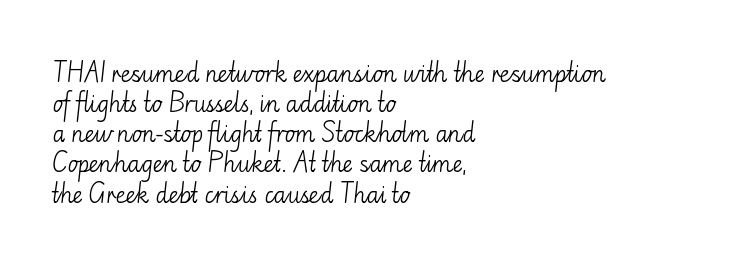
{"bold": "no", "underline": "no", "align": "left", "line_spacing": "normal", "line_spacing_ratio": 1.37, "letter_spacing": "normal", "letter_spacing_em": 0.0, "glyph_px": 22}
